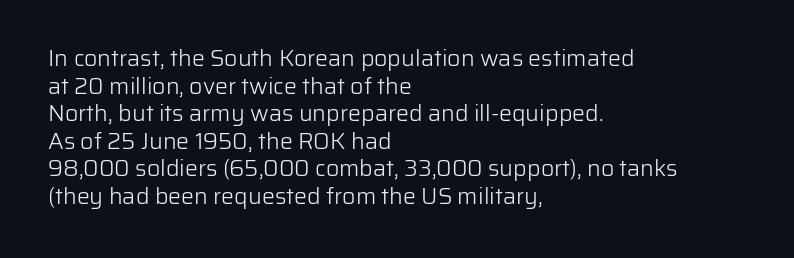
Unlike italic type, these characters show no tilt at all. The string is rendered with underlining switched off. The lines are quadded left. Tracking here is standard; glyphs follow each other at the usual distance. The letters look calm and open, with moderate or lighter stems.
